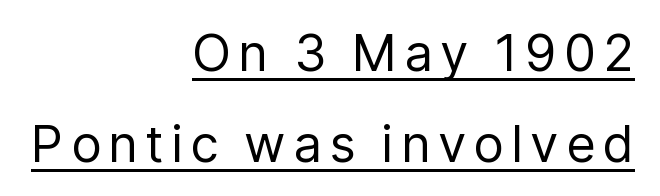
The font sits on the lighter half of the weight spectrum, regular included. The lettering stays uniformly vertical, giving the passage a roman look. Each line ends at the same right margin while the left side varies. You can see a thin bar hugging the bottom of the glyphs. The letters carry no serifs — their stems end cleanly without finishing strokes.
